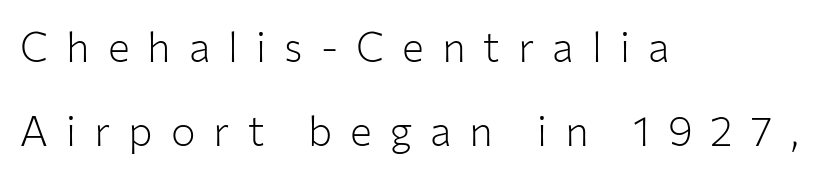
{"serif": "no", "italic": "no", "bold": "no", "weight": "light", "width": "normal", "stroke_contrast": "low", "x_height": "medium", "monospaced": "no", "underline": "no", "align": "left", "line_spacing": "loose", "line_spacing_ratio": 2.06, "letter_spacing": "wide", "letter_spacing_em": 0.44, "glyph_px": 41}
